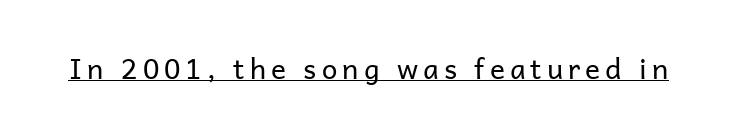
{"serif": "no", "italic": "no", "bold": "no", "weight": "regular", "width": "normal", "stroke_contrast": "low", "x_height": "medium", "monospaced": "no", "underline": "yes", "glyph_px": 28}
